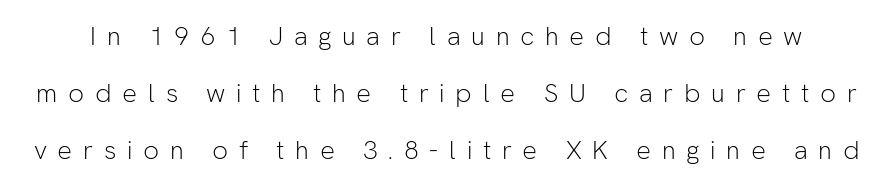
Q: Is the text bold? A: No.
Q: Is the text italic (slanted)? A: No, it is upright.
Q: Is the text underlined? A: No.
Q: Is the spacing between letters normal or unusually wide? A: Unusually wide.
Q: Is the spacing between lines tight, normal or loose? A: Loose.
